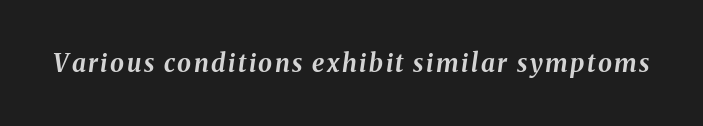
The image shows 25 px bold type, italic (leaning right); set not underlined.
